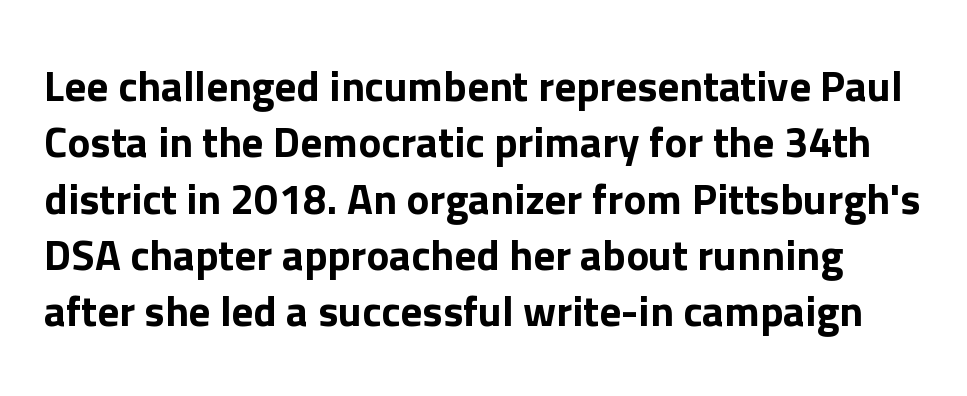
Q: Is the text italic (slanted)? A: No, it is upright.
Q: Is the typeface a serif or a sans-serif typeface? A: Sans-serif.
Q: Is the text underlined? A: No.
Q: Is the spacing between letters normal or unusually wide? A: Normal.
Q: Is the spacing between lines tight, normal or loose? A: Normal.
Q: Width (condensed, normal, or wide)? A: Normal.
Q: Stroke contrast? A: Low.
Q: x-height? A: Medium.
Q: Monospaced? A: No.
